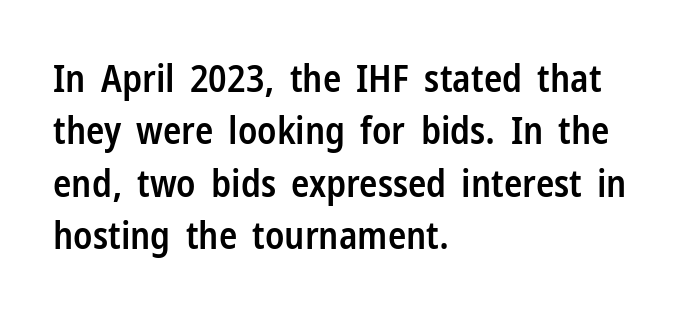
No italicization has been applied; the sample stays upright. A bare baseline throughout the passage. As a designer I'd log this as weight 600, semibold. Regular leading. Characters follow at the spacing the type designer built in.
